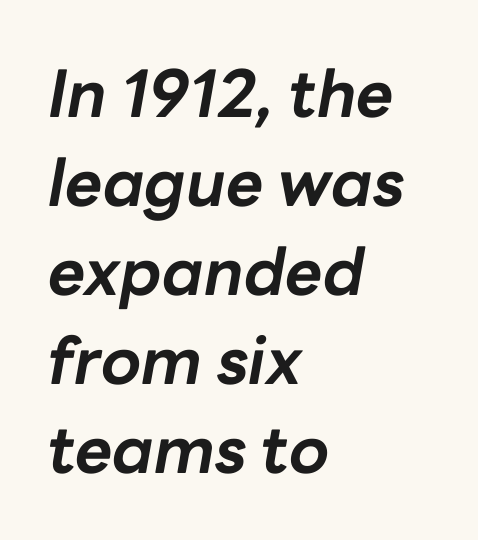
Q: Is the text bold? A: Yes.
Q: Is the text italic (slanted)? A: Yes, it leans right by about 10 degrees.
Q: Is the text underlined? A: No.
Q: How is the paragraph aligned? A: Left-aligned.
Q: Is the spacing between letters normal or unusually wide? A: Normal.
Q: Is the spacing between lines tight, normal or loose? A: Normal.
Q: Width (condensed, normal, or wide)? A: Normal.
Q: Stroke contrast? A: Low.
Q: x-height? A: Medium.
Q: Monospaced? A: No.
